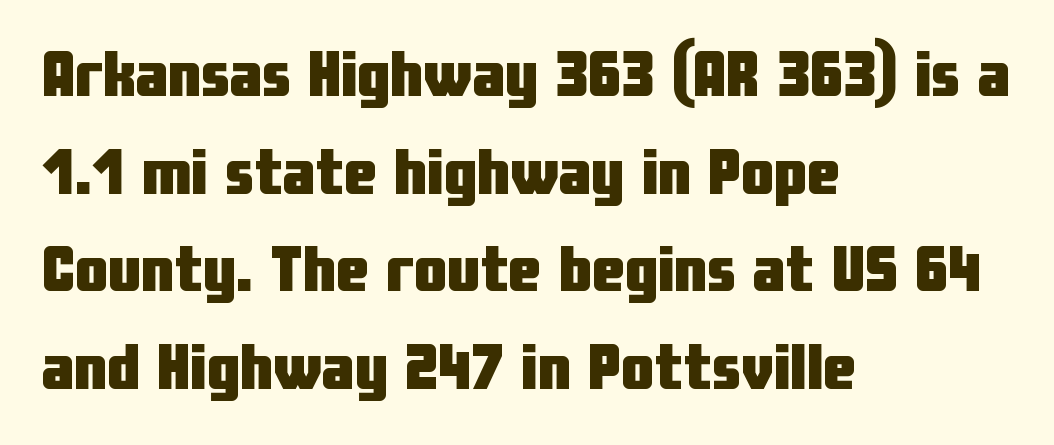
{"serif": "no", "italic": "no", "bold": "yes", "weight": "heavy", "width": "condensed", "stroke_contrast": "low", "x_height": "medium", "monospaced": "no", "underline": "no", "align": "left", "line_spacing": "normal", "line_spacing_ratio": 1.48, "letter_spacing": "normal", "letter_spacing_em": 0.0, "glyph_px": 66}
